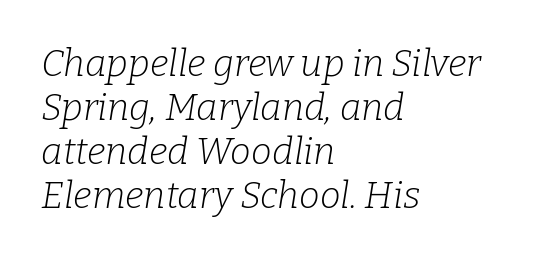
{"serif": "yes", "italic": "yes", "lean": "right", "slant_degrees": 9, "bold": "no", "weight": "light", "width": "normal", "stroke_contrast": "low", "x_height": "medium", "monospaced": "no", "underline": "no", "align": "left", "line_spacing_ratio": 1.19, "letter_spacing": "normal", "letter_spacing_em": 0.0, "glyph_px": 37}
